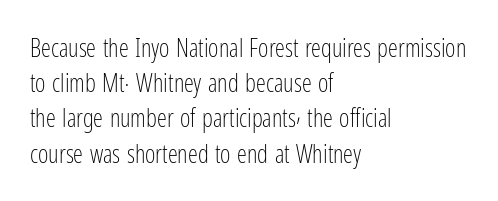
{"italic": "no", "bold": "no", "underline": "no", "align": "left", "line_spacing": "normal", "line_spacing_ratio": 1.41, "letter_spacing": "normal", "letter_spacing_em": 0.0, "glyph_px": 25}
